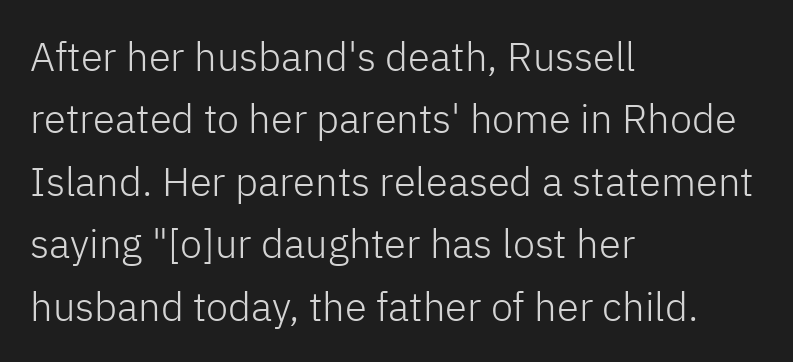
Nope, not italic — everything's standing straight. Spacing verdict: proportional, widths tailored to each character. The strokes carry an ordinary text weight at most. Leading: standard.
